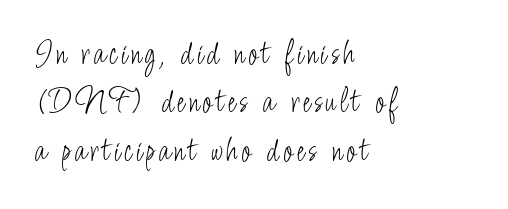
Words float on clear page, feet unadorned. Each line starts at the same left margin while the right side varies. You can tell from the bare stems that sans-serif type was used. Is this a fixed-width face? No — the glyphs have proportional, varying widths. Leading: standard.
